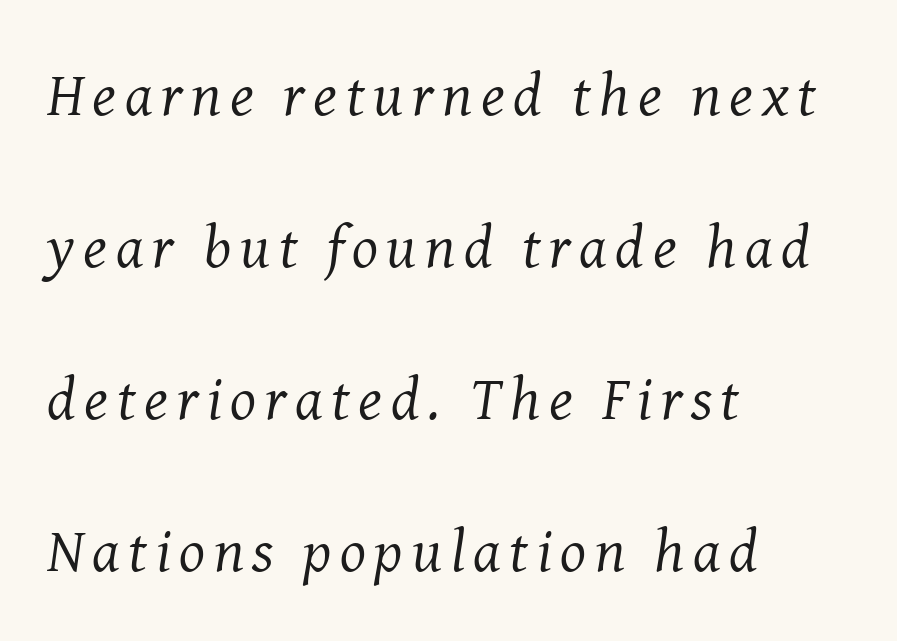
Unlike a clean sans, this face finishes its strokes with serifs. Underline: absent. These lines stand farther apart than default settings would place them. Layout note: lines flush left. These lines were composed using italics. Looks like regular typesetting: each glyph gets only the width it needs.
